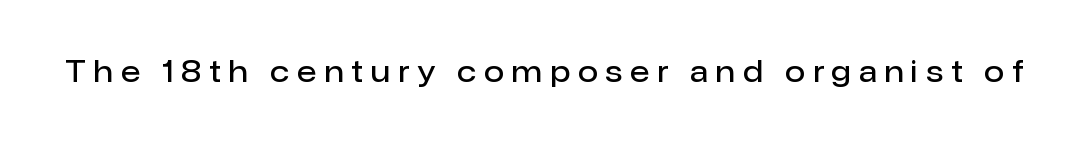
{"serif": "no", "italic": "no", "bold": "semi", "weight": "semibold", "width": "normal", "stroke_contrast": "low", "x_height": "medium", "monospaced": "no", "underline": "no", "letter_spacing": "wide", "letter_spacing_em": 0.27, "glyph_px": 29}
